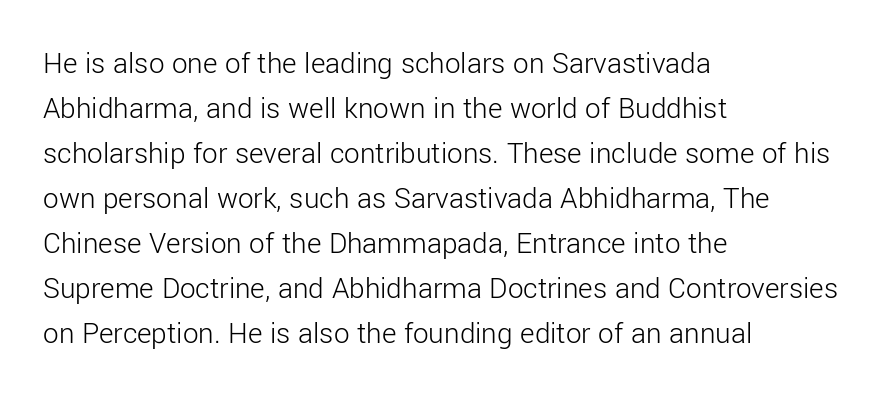
Q: Is the text bold? A: No.
Q: Is the text italic (slanted)? A: No, it is upright.
Q: Is the typeface a serif or a sans-serif typeface? A: Sans-serif.
Q: Is the text underlined? A: No.
Q: How is the paragraph aligned? A: Left-aligned.
Q: Is the spacing between letters normal or unusually wide? A: Normal.
Q: Is the spacing between lines tight, normal or loose? A: Normal.
Q: Width (condensed, normal, or wide)? A: Normal.
Q: Stroke contrast? A: Low.
Q: x-height? A: Medium.
Q: Monospaced? A: No.
